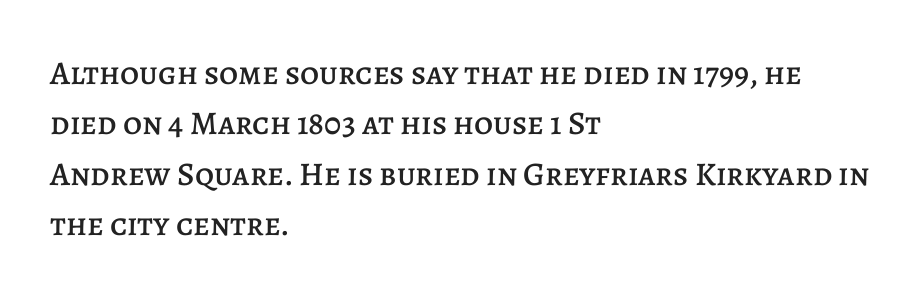
Q: Is the text italic (slanted)? A: No, it is upright.
Q: Is the text underlined? A: No.
Q: How is the paragraph aligned? A: Left-aligned.
Q: Is the spacing between letters normal or unusually wide? A: Normal.
Q: Is the spacing between lines tight, normal or loose? A: Normal.
Q: Width (condensed, normal, or wide)? A: Normal.
Q: Stroke contrast? A: Low.
Q: x-height? A: Large.
Q: Monospaced? A: No.
